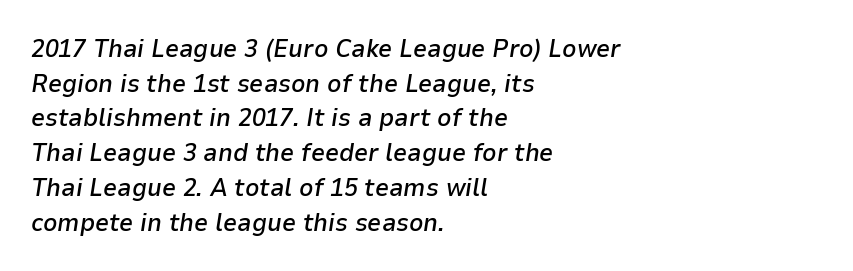
Q: Is the text bold? A: Semi-bold.
Q: Is the text italic (slanted)? A: Yes, it leans right by about 9 degrees.
Q: Is the text underlined? A: No.
Q: How is the paragraph aligned? A: Left-aligned.
Q: Is the spacing between letters normal or unusually wide? A: Normal.
Q: Is the spacing between lines tight, normal or loose? A: Normal.
